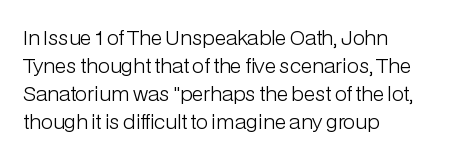
The image shows 20 px text type, upright; set left-aligned, normal line spacing (1.4x), normal letter spacing, not underlined.
